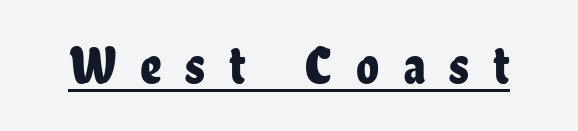
Style check: upright. Tracking here is generous; glyphs stand well apart from one another. Classification — sans serif. These lines are rendered in a variable-pitch font. Somebody hit Ctrl+U on this one — the words are underlined.
